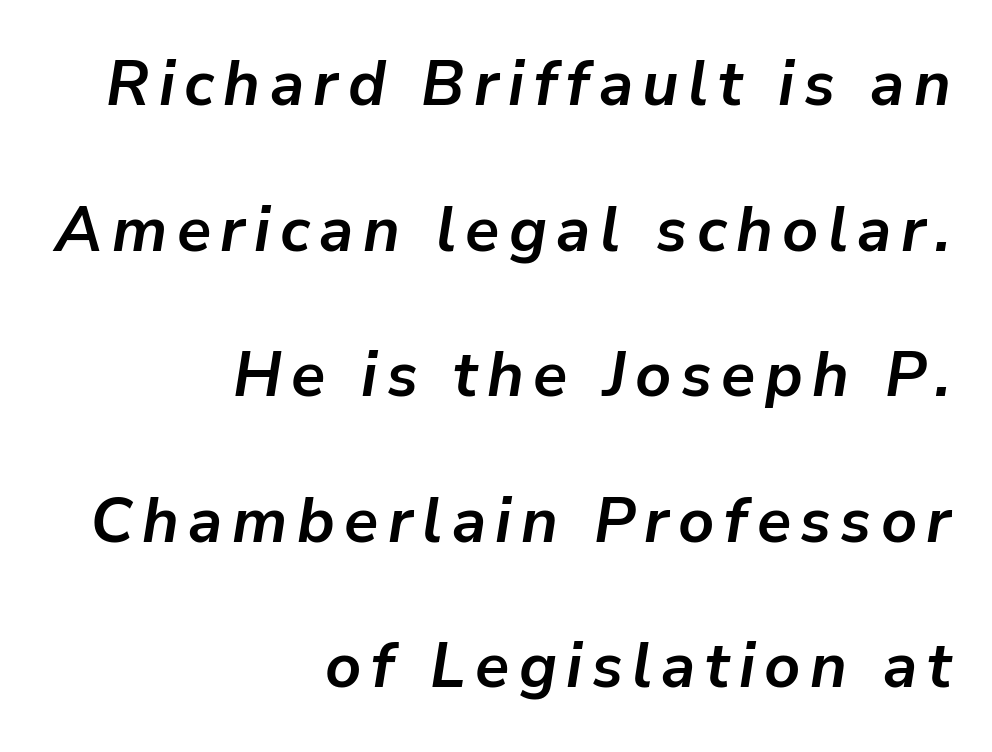
The image shows 63 px semibold type, italic (leaning right); set right-aligned, loose line spacing (2.31x), not underlined; low stroke contrast and a medium x-height.
